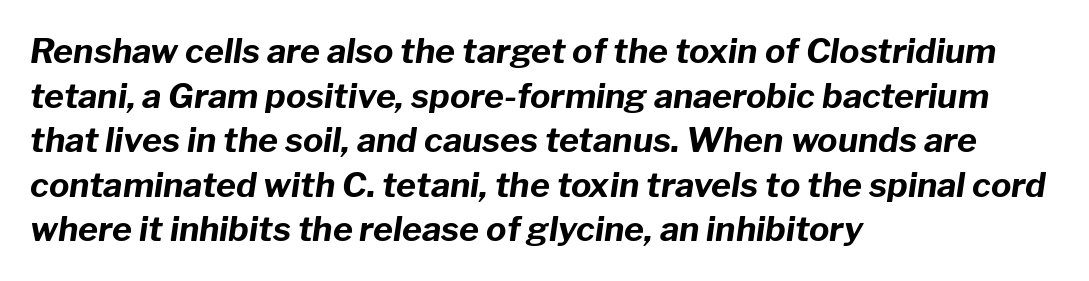
{"italic": "yes", "lean": "right", "slant_degrees": 8, "bold": "yes", "weight": "bold", "width": "normal", "stroke_contrast": "low", "x_height": "medium", "monospaced": "no", "underline": "no", "align": "left", "line_spacing": "normal", "line_spacing_ratio": 1.31, "letter_spacing": "normal", "letter_spacing_em": 0.0, "glyph_px": 34}
